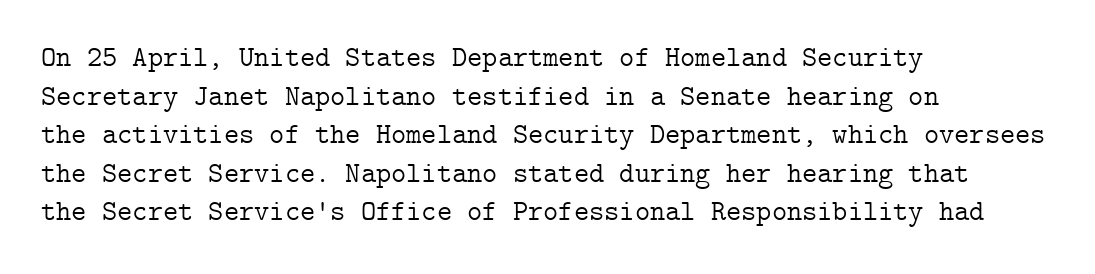
{"serif": "yes", "italic": "no", "bold": "no", "weight": "light", "width": "normal", "stroke_contrast": "low", "x_height": "medium", "underline": "no", "align": "left", "line_spacing": "normal", "line_spacing_ratio": 1.33, "letter_spacing": "normal", "letter_spacing_em": 0.0, "glyph_px": 29}
